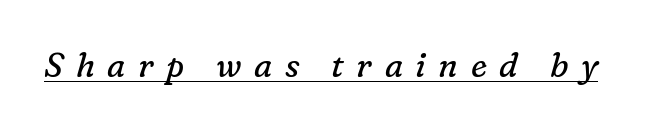
{"serif": "yes", "italic": "yes", "lean": "right", "slant_degrees": 16, "bold": "no", "weight": "regular", "width": "normal", "stroke_contrast": "low", "x_height": "medium", "monospaced": "no", "underline": "yes", "letter_spacing": "wide", "letter_spacing_em": 0.38, "glyph_px": 33}
